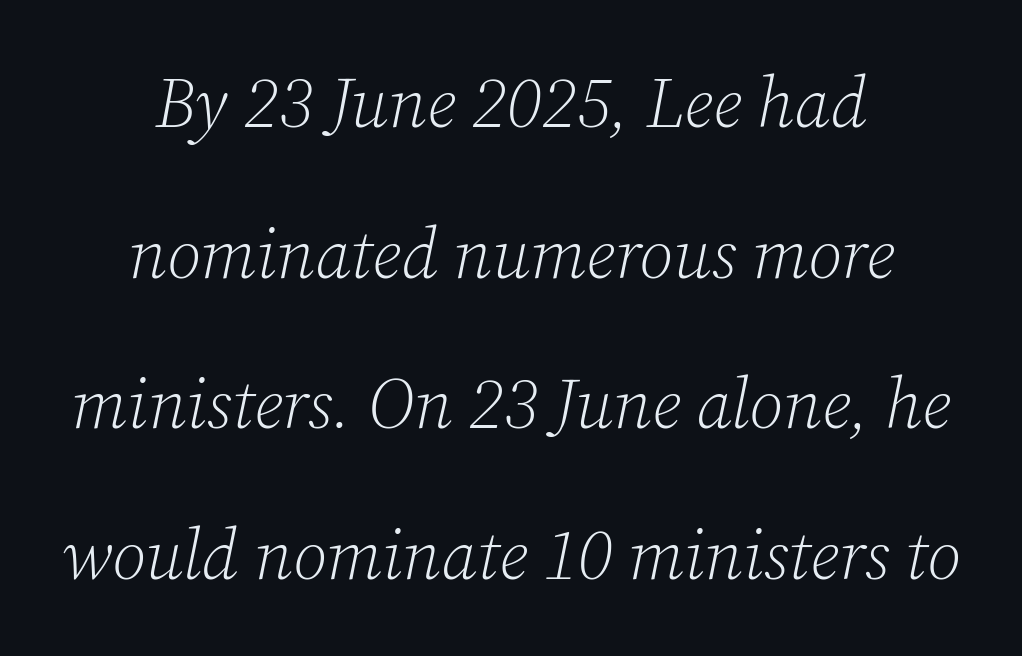
{"serif": "yes", "italic": "yes", "lean": "right", "slant_degrees": 12, "bold": "no", "weight": "light", "width": "normal", "stroke_contrast": "low", "x_height": "medium", "monospaced": "no", "underline": "no", "align": "center", "line_spacing": "loose", "line_spacing_ratio": 2.12, "letter_spacing": "normal", "letter_spacing_em": 0.0, "glyph_px": 71}
